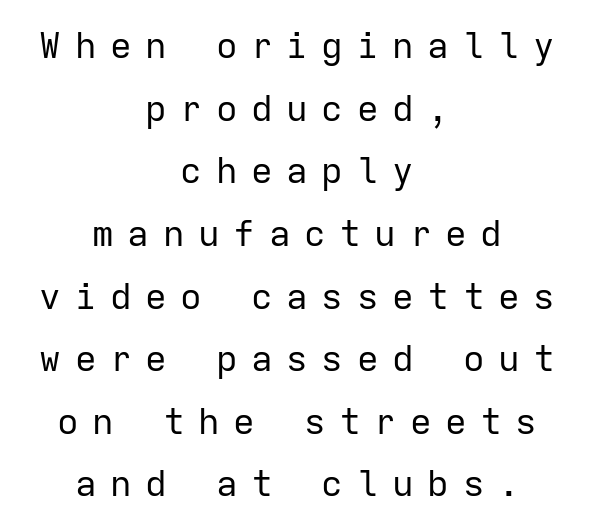
Q: Is the text bold? A: No.
Q: Is the text italic (slanted)? A: No, it is upright.
Q: Is the typeface a serif or a sans-serif typeface? A: Sans-serif.
Q: Is the text underlined? A: No.
Q: How is the paragraph aligned? A: Centered.
Q: Is the spacing between letters normal or unusually wide? A: Unusually wide.
Q: Width (condensed, normal, or wide)? A: Normal.
Q: Stroke contrast? A: Low.
Q: x-height? A: Medium.
Q: Monospaced? A: Yes.
